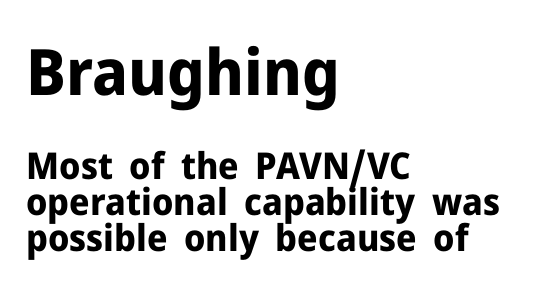
Horizontal bands of white between lines are thin slivers. Looks like regular typesetting: each glyph gets only the width it needs. Posture: upright roman. Font category for this specimen: sans-serif. Set as a true bold cut, around the 700 mark. The space beneath each line is pristine and unruled.
